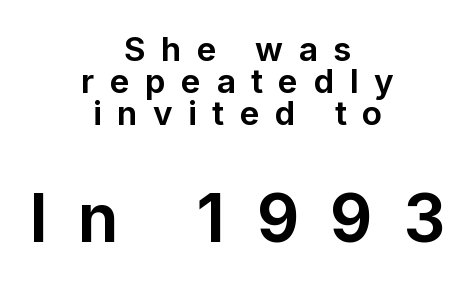
The image shows 66 px bold sans-serif type, upright; set centered, tight line spacing (0.97x), unusually wide letter spacing (+0.47 em), not underlined; the second (bottom) block is 2.0x larger; low stroke contrast and a medium x-height.
